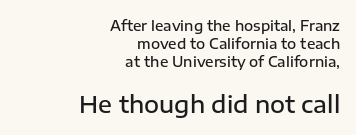
Is the block centered? No — it sits flush against the right margin. You can tell it's not italic because the verticals are truly vertical. Glance below the letters and you will spot only blank space. Interline gaps are of average width in this sample. This is the in-between weight designers call semibold or demi. Short note: letters normally spaced.
